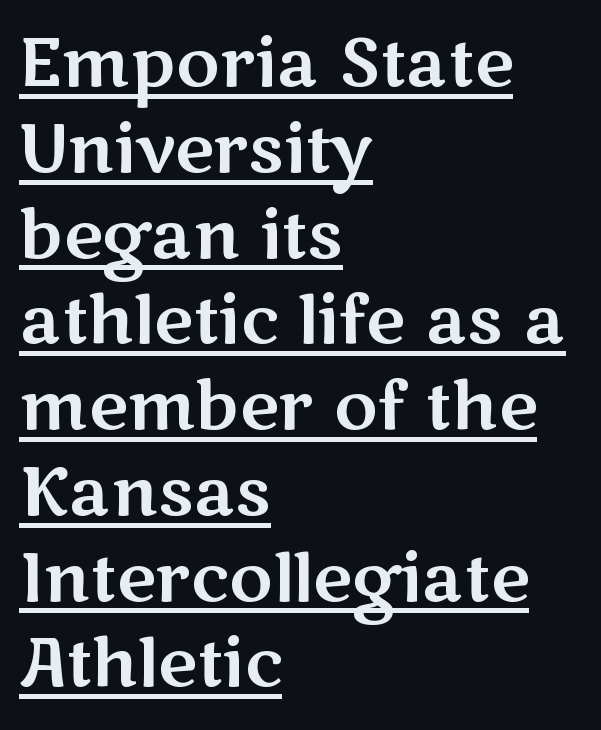
{"serif": "no", "italic": "no", "width": "wide", "stroke_contrast": "medium", "x_height": "medium", "monospaced": "no", "underline": "yes", "align": "left", "line_spacing": "normal", "line_spacing_ratio": 1.28, "letter_spacing": "normal", "letter_spacing_em": 0.0, "glyph_px": 67}
